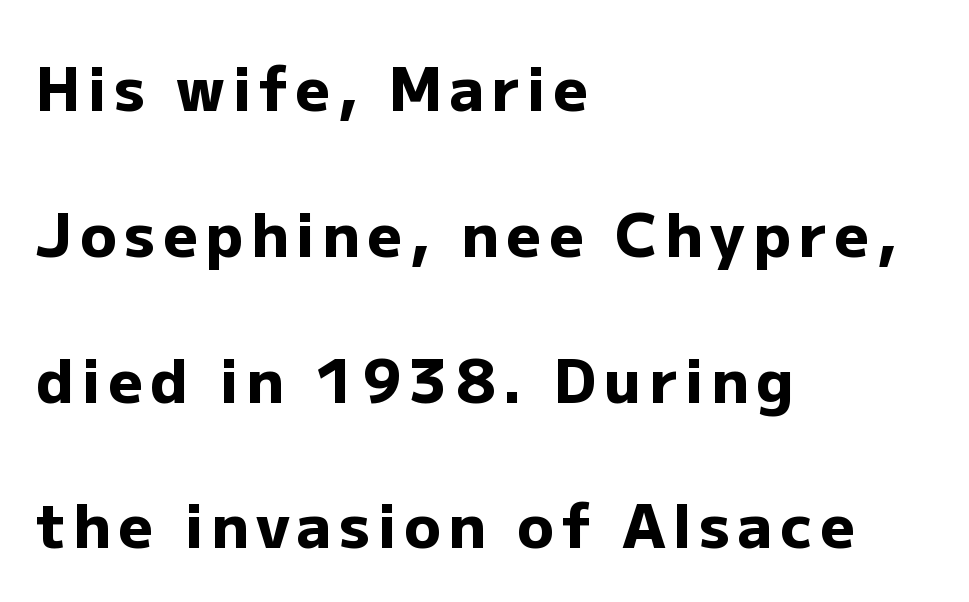
{"serif": "no", "italic": "no", "bold": "yes", "weight": "heavy", "width": "normal", "stroke_contrast": "low", "x_height": "medium", "monospaced": "no", "underline": "no", "align": "left", "line_spacing": "loose", "line_spacing_ratio": 2.43, "glyph_px": 60}
